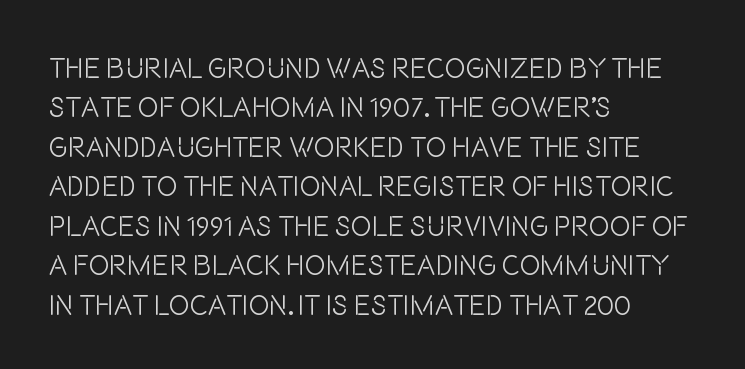
Q: Is the text bold? A: No.
Q: Is the text italic (slanted)? A: No, it is upright.
Q: Is the typeface a serif or a sans-serif typeface? A: Sans-serif.
Q: Is the text underlined? A: No.
Q: How is the paragraph aligned? A: Left-aligned.
Q: Is the spacing between letters normal or unusually wide? A: Normal.
Q: Is the spacing between lines tight, normal or loose? A: Normal.
Q: Width (condensed, normal, or wide)? A: Condensed.
Q: Stroke contrast? A: Low.
Q: x-height? A: Large.
Q: Monospaced? A: No.
